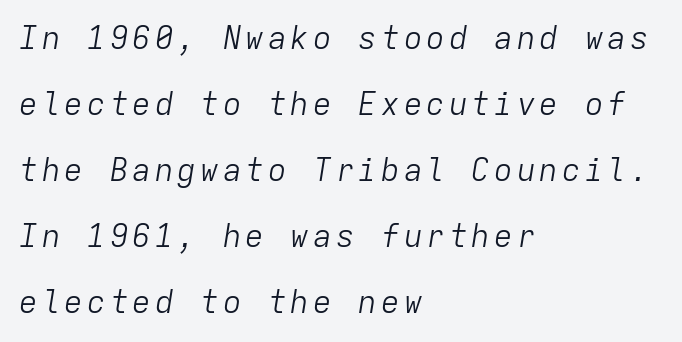
Q: Is the text bold? A: No.
Q: Is the text italic (slanted)? A: Yes, it leans right by about 9 degrees.
Q: Is the text underlined? A: No.
Q: How is the paragraph aligned? A: Left-aligned.
Q: Is the spacing between lines tight, normal or loose? A: Loose.
Q: Width (condensed, normal, or wide)? A: Normal.
Q: Stroke contrast? A: Low.
Q: x-height? A: Medium.
Q: Monospaced? A: Yes.
